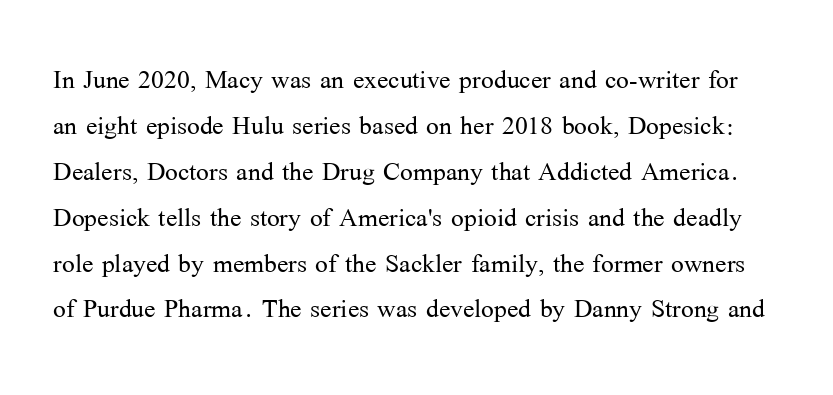
One glance says typical: line gaps are just what's usual. The type family on display is of the serif kind. Characters remain perfectly vertical along every line. Stems and bowls with no extra thickness — not bold. Does extra space separate the letters? No, they use regular spacing. Think of a printed novel: that variable character pitch is what you see here.
